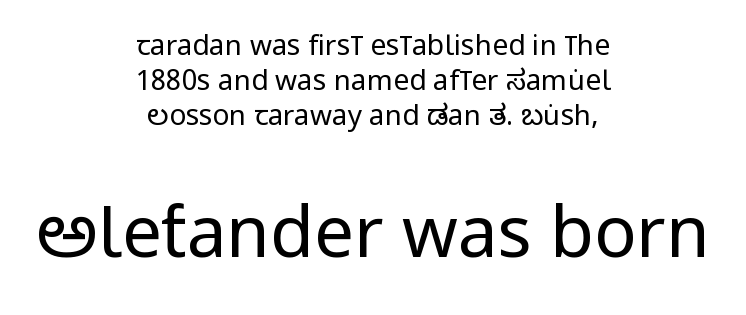
The image shows 71 px regular-weight, condensed sans-serif type, upright; set centered, normal line spacing (1.25x), normal letter spacing, not underlined; the second (bottom) block is 2.54x larger; low stroke contrast and a large x-height.
